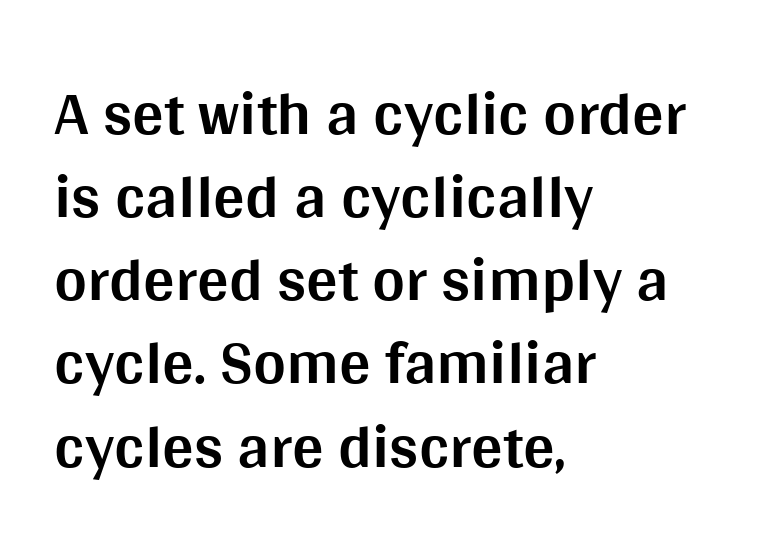
The passage shown stacks its lines at a standard gap. Underline: absent. The rendering uses natural spacing where letterforms have individual widths. Words appear dense and cohesive because spacing is normal. A sans-serif font was chosen for this passage. Horizontally, the lines are justified to the leading edge only.
